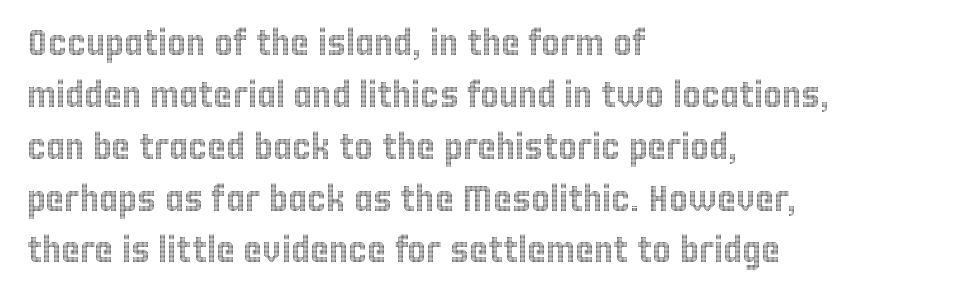
Style check: upright. Compared with typical paragraphs, the rows here are spaced about the same. Casual observation: everything's shoved over to the left. A typesetter would call this proportional, since set widths differ per character.
